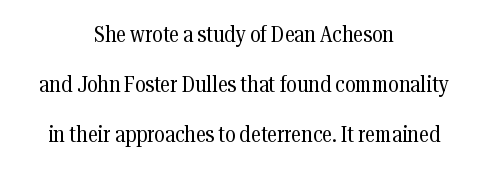
{"italic": "no", "bold": "no", "underline": "no", "align": "center", "line_spacing": "loose", "line_spacing_ratio": 2.18, "letter_spacing": "normal", "letter_spacing_em": 0.0, "glyph_px": 23}
